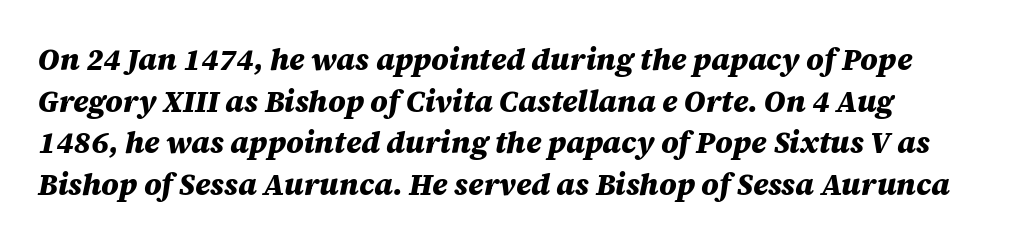
Short note: letters normally spaced. I'd describe the lettering as bold — thick and assertive. Do the characters align in a grid? No, the font is proportional. The area under the type is left untouched. The rendering uses a moderate line-height, typical for paragraphs. This is oblique type, the kind used for emphasis or titles.
